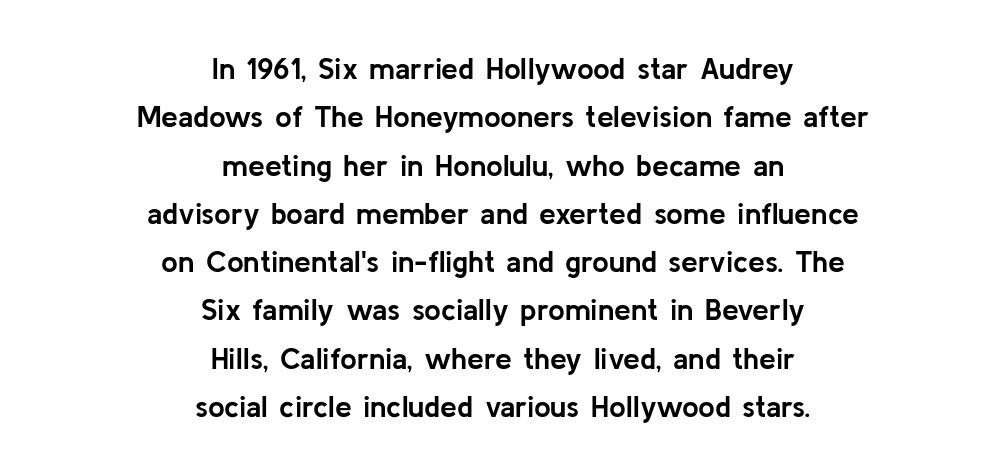
{"serif": "no", "italic": "no", "bold": "yes", "weight": "semibold", "width": "normal", "stroke_contrast": "low", "x_height": "medium", "monospaced": "no", "underline": "no", "align": "center", "line_spacing": "normal", "line_spacing_ratio": 1.61, "letter_spacing": "normal", "letter_spacing_em": 0.0, "glyph_px": 30}
